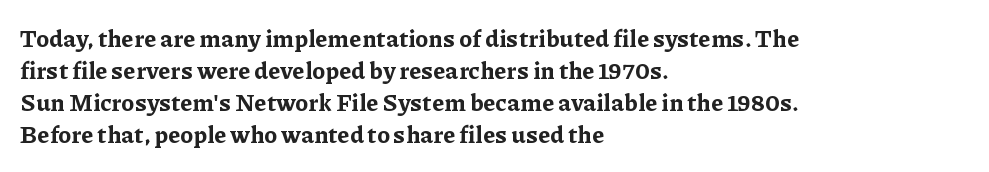
Q: Is the text bold? A: Yes.
Q: Is the text italic (slanted)? A: No, it is upright.
Q: Is the text underlined? A: No.
Q: How is the paragraph aligned? A: Left-aligned.
Q: Is the spacing between letters normal or unusually wide? A: Normal.
Q: Is the spacing between lines tight, normal or loose? A: Normal.
